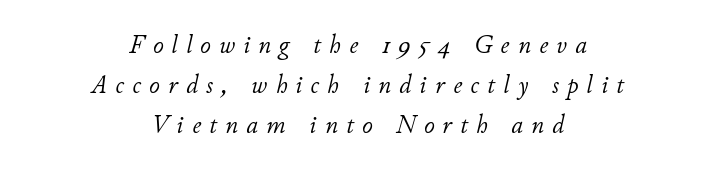
Q: Is the text bold? A: No.
Q: Is the text italic (slanted)? A: Yes, it leans right by about 11 degrees.
Q: Is the text underlined? A: No.
Q: How is the paragraph aligned? A: Centered.
Q: Is the spacing between letters normal or unusually wide? A: Unusually wide.
Q: Is the spacing between lines tight, normal or loose? A: Normal.
